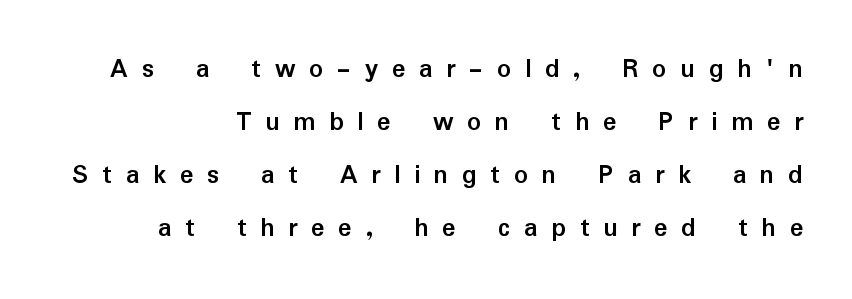
The image shows 28 px semibold sans-serif type, upright; set right-aligned, line spacing 1.89x, unusually wide letter spacing (+0.49 em), not underlined; low stroke contrast and a medium x-height.
